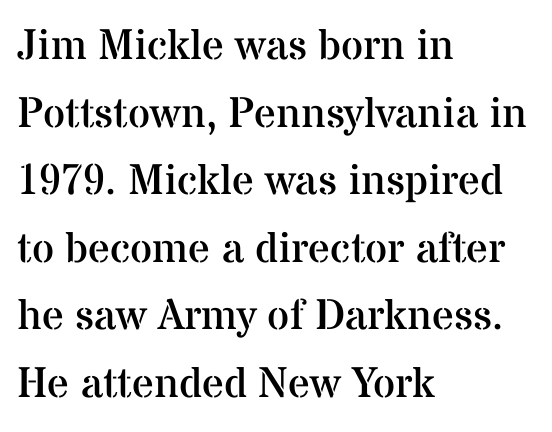
{"serif": "yes", "italic": "no", "bold": "no", "weight": "regular", "width": "normal", "stroke_contrast": "medium", "x_height": "medium", "monospaced": "no", "underline": "no", "align": "left", "line_spacing": "normal", "line_spacing_ratio": 1.57, "letter_spacing": "normal", "letter_spacing_em": 0.0, "glyph_px": 43}
